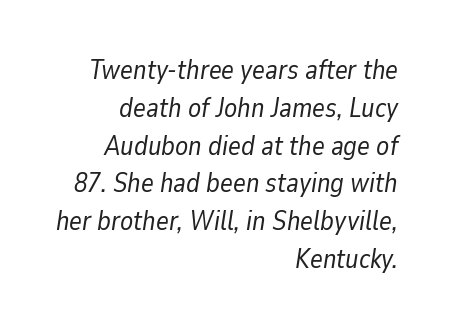
The rag falls on the left side of this text block. Whoever set this chose a conventional vertical rhythm. Italic? Definitely — the glyphs are oblique. The weight would be labelled regular, book, light, or lighter still.
